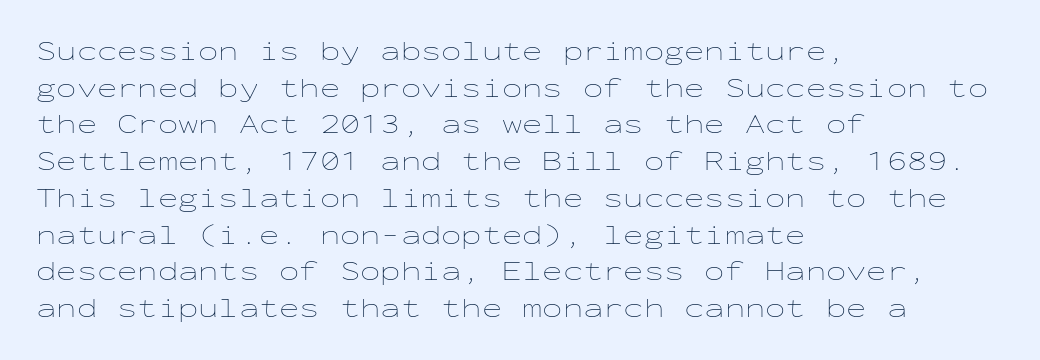
Q: Is the text bold? A: No.
Q: Is the text italic (slanted)? A: No, it is upright.
Q: Is the text underlined? A: No.
Q: How is the paragraph aligned? A: Left-aligned.
Q: Is the spacing between letters normal or unusually wide? A: Normal.
Q: Is the spacing between lines tight, normal or loose? A: Normal.
